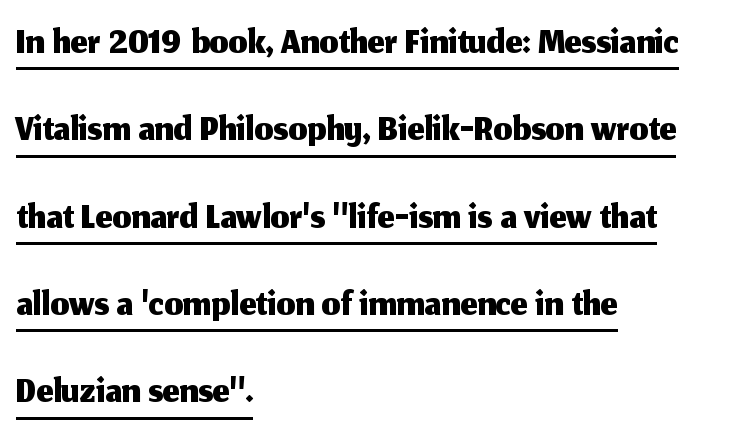
Does the copy run flush right? No — it runs flush left. The line texture is even and compact thanks to regular tracking. Style check: upright. You can see a thin bar hugging the bottom of the glyphs. Do the characters align in a grid? No, the font is proportional. If you measured baseline to baseline, you'd find a middling distance.
